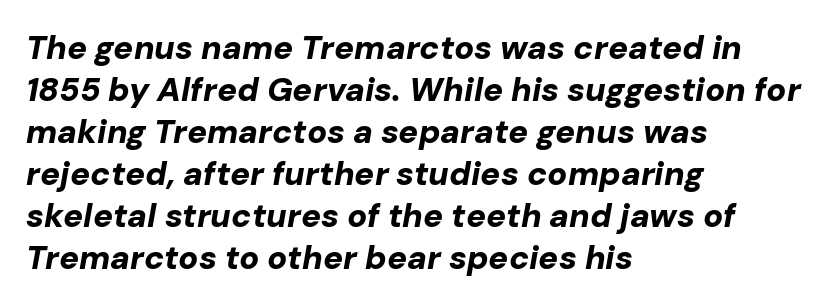
{"italic": "yes", "lean": "right", "slant_degrees": 10, "bold": "yes", "weight": "bold", "width": "normal", "stroke_contrast": "low", "x_height": "medium", "monospaced": "no", "underline": "no", "align": "left", "line_spacing": "normal", "line_spacing_ratio": 1.27, "letter_spacing": "normal", "letter_spacing_em": 0.0, "glyph_px": 33}
